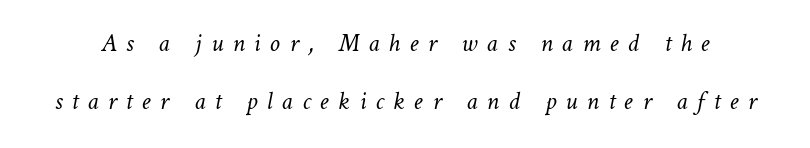
The image shows 26 px text type; set loose line spacing (2.25x), unusually wide letter spacing (+0.35 em), not underlined.
